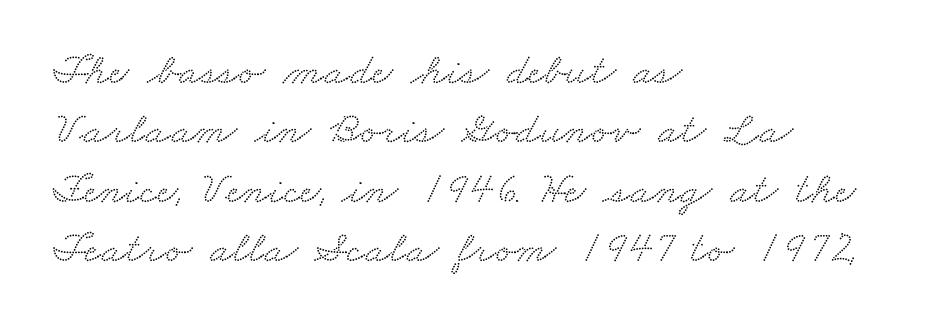
The image shows 45 px wide serif type; set left-aligned, normal line spacing (1.32x), normal letter spacing, not underlined; medium stroke contrast and a small x-height.
